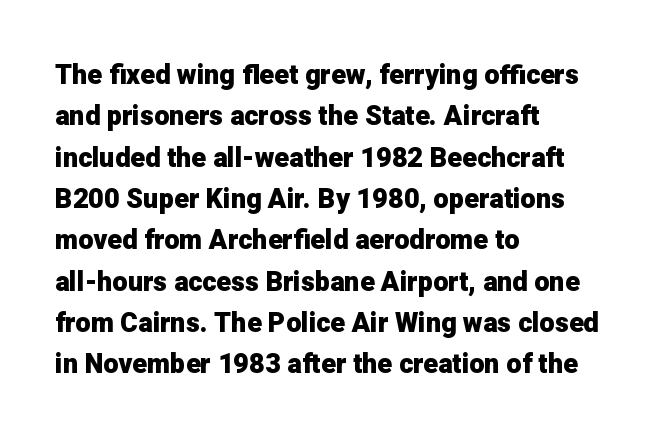
{"italic": "no", "bold": "yes", "underline": "no", "align": "left", "line_spacing": "normal", "line_spacing_ratio": 1.53, "letter_spacing": "normal", "letter_spacing_em": 0.0, "glyph_px": 27}
